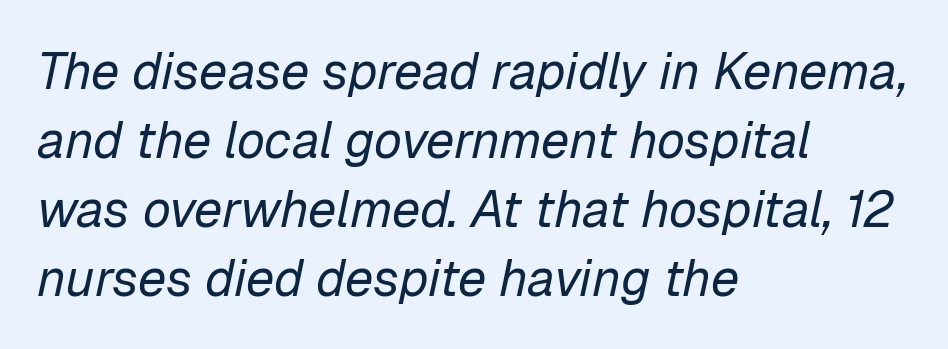
The image shows 51 px regular-weight type, italic (leaning right); set left-aligned, normal line spacing (1.35x), normal letter spacing, not underlined; low stroke contrast and a medium x-height.
